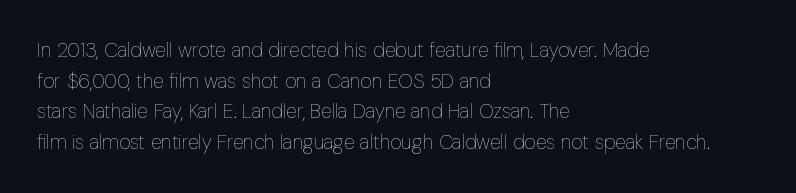
If you drew a line through each stem, it would be perfectly vertical. Students, observe: this is what conventionally led text looks like. Alignment: flush left. Decoration check: the copy has no underline.
